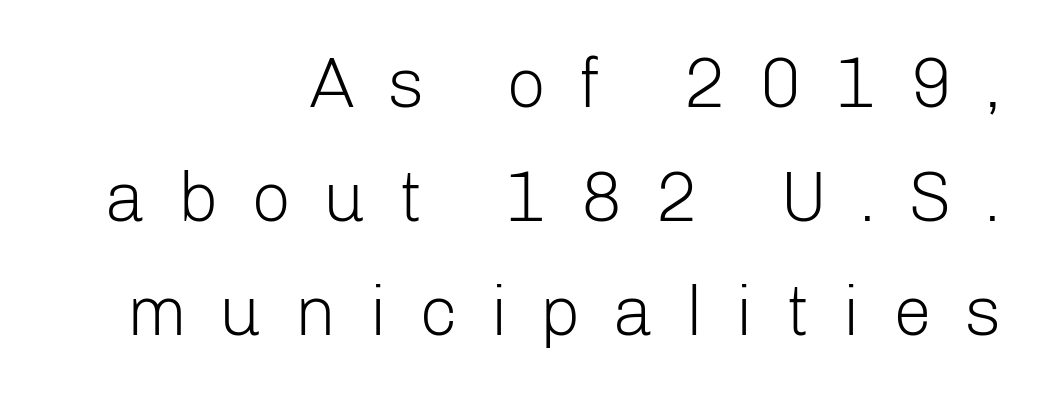
Does extra space separate the letters? Yes, quite a lot of it. A student would call this right alignment; a typographer would say flush right, rag left. Evenly set lines give the paragraph a standard silhouette. Note: no serifs on the glyphs.
